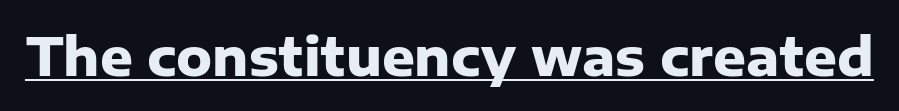
The designer went with a sans here, leaving each stem footless. Think of a printed novel: that variable character pitch is what you see here. The rendered words wear a rule along their underside. Rendered with straight, roman letterforms. Bold? Absolutely — the strokes are thick and heavy. Tracking value appears to be zero — textbook default spacing.
